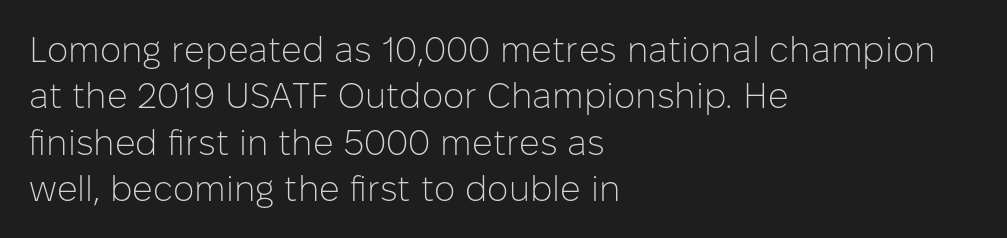
{"serif": "no", "italic": "no", "bold": "no", "weight": "light", "width": "normal", "stroke_contrast": "low", "x_height": "medium", "monospaced": "no", "underline": "no", "align": "left", "line_spacing": "normal", "line_spacing_ratio": 1.29, "letter_spacing": "normal", "letter_spacing_em": 0.0, "glyph_px": 36}
